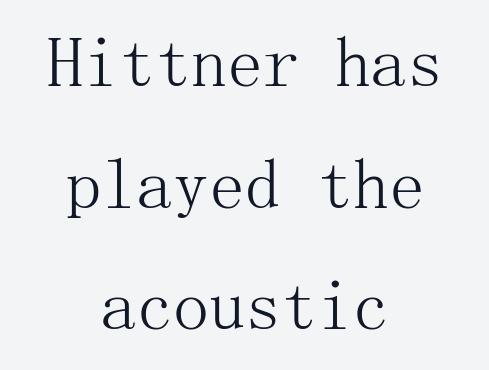
Weight: regular or lighter. Notice how descenders clear the ascenders below comfortably — that's standard leading. The passage shown has conventional tracking throughout. This sample uses an upright cut, with every glyph sitting square on the baseline. The letters carry serifs — small finishing strokes at the ends of their stems. The strip under each line holds only bare page.
